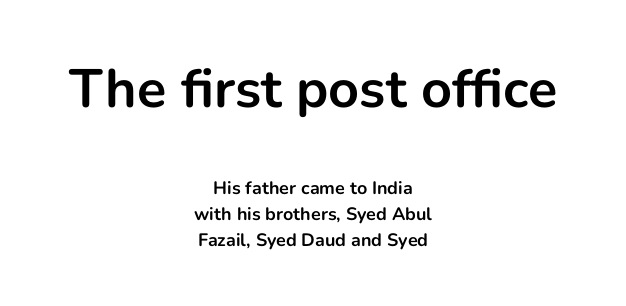
Q: Is the text bold? A: Yes.
Q: Is the text italic (slanted)? A: No, it is upright.
Q: Is the typeface a serif or a sans-serif typeface? A: Sans-serif.
Q: Is the text underlined? A: No.
Q: How is the paragraph aligned? A: Centered.
Q: Is the spacing between letters normal or unusually wide? A: Normal.
Q: Is the spacing between lines tight, normal or loose? A: Normal.
Q: Which block of text is set in a larger size, the first (top) or the second (bottom)? A: The first (top) one.
Q: Width (condensed, normal, or wide)? A: Normal.
Q: Stroke contrast? A: Low.
Q: x-height? A: Medium.
Q: Monospaced? A: No.
